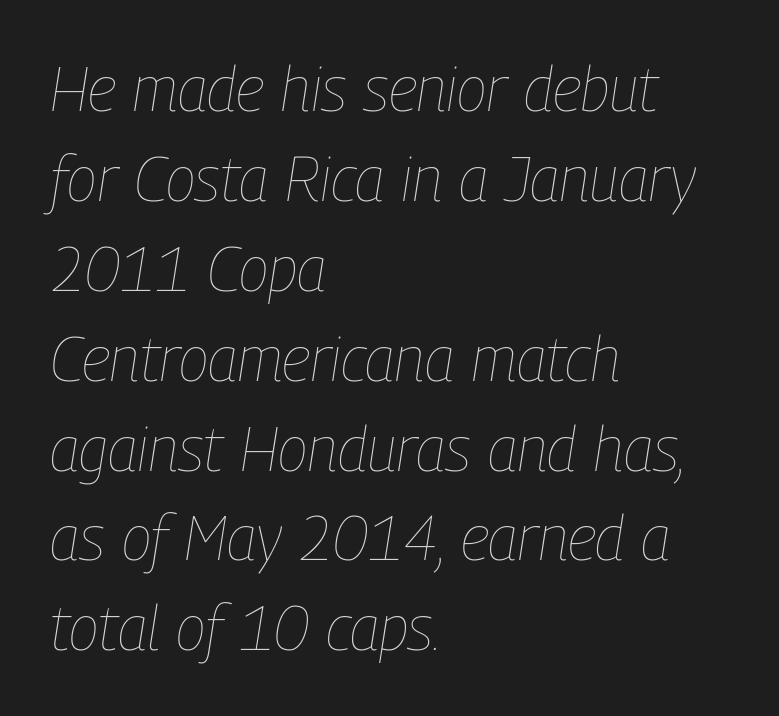
The image shows 62 px thin, condensed type, italic (leaning right); set left-aligned, normal line spacing (1.45x), normal letter spacing, not underlined; low stroke contrast and a medium x-height.
